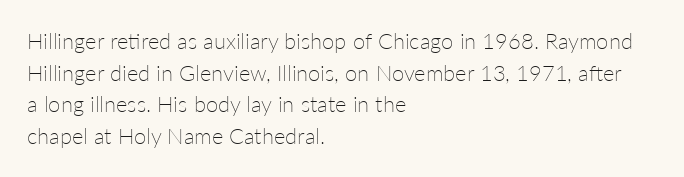
The image shows 22 px text type, upright; set left-aligned, normal line spacing (1.44x), normal letter spacing, not underlined.
